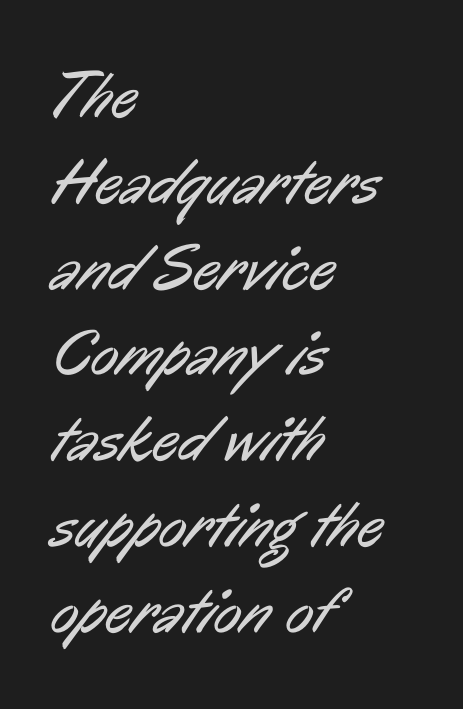
The image shows 65 px regular-weight, condensed sans-serif type; set left-aligned, normal line spacing (1.32x), normal letter spacing, not underlined; low stroke contrast and a medium x-height.
